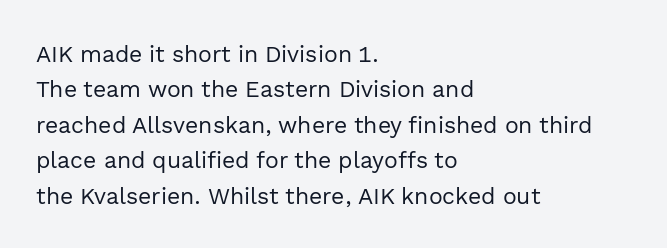
{"italic": "no", "bold": "no", "underline": "no", "align": "left", "line_spacing": "normal", "line_spacing_ratio": 1.54, "letter_spacing": "normal", "letter_spacing_em": 0.0, "glyph_px": 23}
